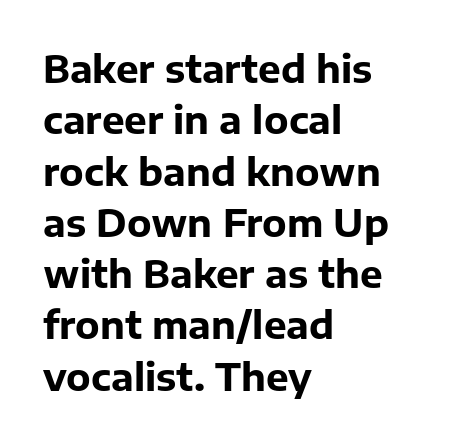
The image shows 38 px bold sans-serif type, upright; set left-aligned, normal line spacing (1.35x), normal letter spacing, not underlined; low stroke contrast and a medium x-height.
